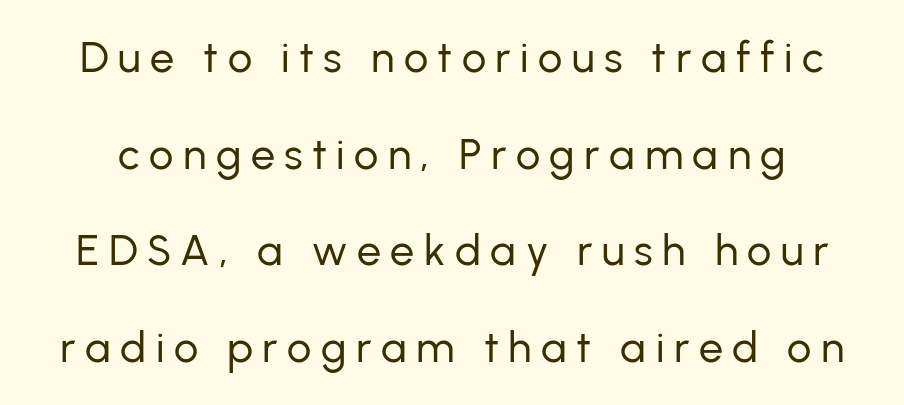
Inter-character spacing is expanded well beyond the font's built-in metrics. Note: no serifs on the glyphs. The space beneath each line is pristine and unruled. You could fit nearly another row in the gap between these rows. Stems here are at most as thick as an everyday book face. Notice how the stems are strictly vertical — no italics here.
